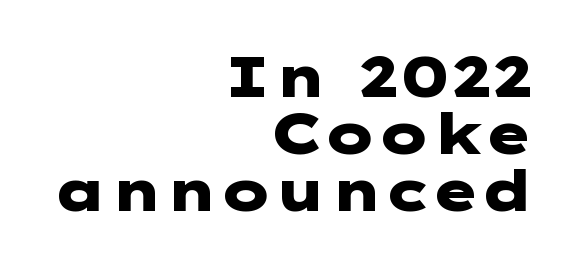
{"serif": "no", "italic": "no", "bold": "yes", "weight": "heavy", "width": "wide", "stroke_contrast": "low", "x_height": "medium", "underline": "no", "align": "right", "line_spacing": "tight", "line_spacing_ratio": 1.0, "letter_spacing": "normal", "letter_spacing_em": 0.0, "glyph_px": 57}
